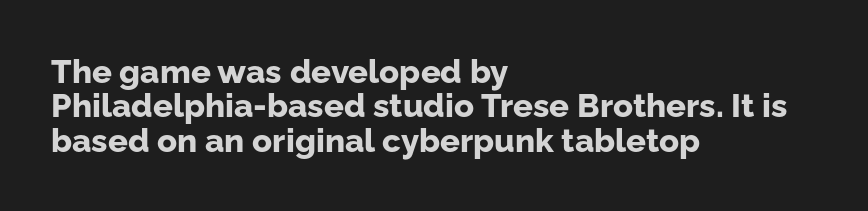
Nobody drew a line under any word here. If you drew a line through each stem, it would be perfectly vertical. Is this a fixed-width face? No — the glyphs have proportional, varying widths. The letters carry no serifs — their stems end cleanly without finishing strokes.
